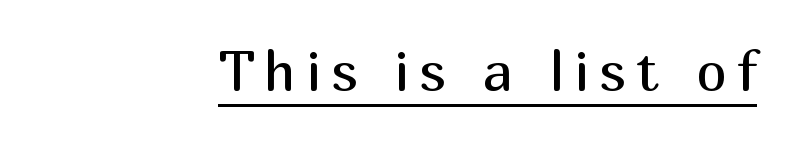
Q: Is the text bold? A: No.
Q: Is the text italic (slanted)? A: No, it is upright.
Q: Is the typeface a serif or a sans-serif typeface? A: Sans-serif.
Q: Is the text underlined? A: Yes.
Q: How is the paragraph aligned? A: Right-aligned.
Q: Width (condensed, normal, or wide)? A: Normal.
Q: Stroke contrast? A: Medium.
Q: x-height? A: Medium.
Q: Monospaced? A: No.
